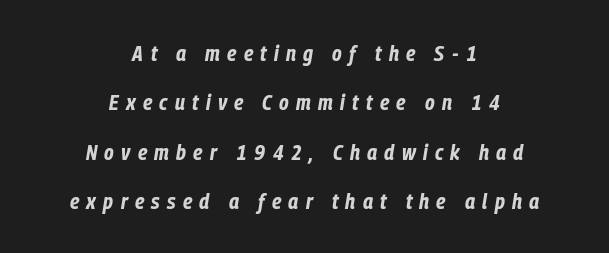
Every row of glyphs is offset so its center matches the block's center. There is plenty of visible air inserted between adjacent glyphs. What weight is shown? A full bold with thick strokes. The passage shown stacks its lines with a broad gap. Posture: slanted.
